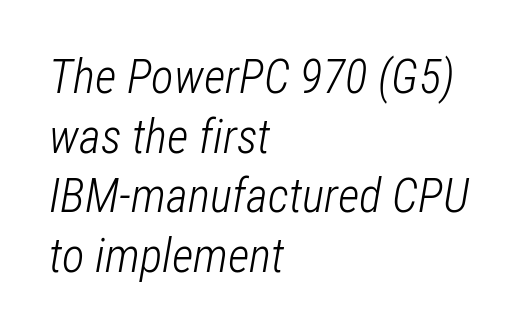
Q: Is the text bold? A: No.
Q: Is the text italic (slanted)? A: Yes, it leans right by about 12 degrees.
Q: Is the text underlined? A: No.
Q: How is the paragraph aligned? A: Left-aligned.
Q: Is the spacing between letters normal or unusually wide? A: Normal.
Q: Is the spacing between lines tight, normal or loose? A: Normal.
Q: Width (condensed, normal, or wide)? A: Condensed.
Q: Stroke contrast? A: Low.
Q: x-height? A: Medium.
Q: Monospaced? A: No.
